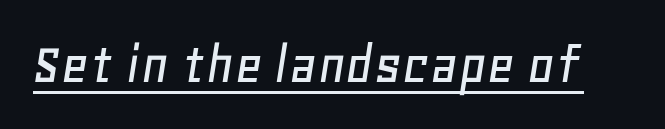
Q: Is the text italic (slanted)? A: Yes, it leans right by about 11 degrees.
Q: Is the text underlined? A: Yes.
Q: Is the spacing between letters normal or unusually wide? A: Normal.
Q: Width (condensed, normal, or wide)? A: Normal.
Q: Stroke contrast? A: Low.
Q: x-height? A: Large.
Q: Monospaced? A: No.
